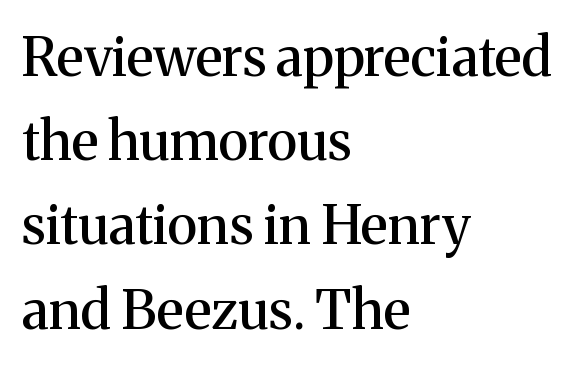
{"serif": "yes", "italic": "no", "width": "normal", "stroke_contrast": "medium", "x_height": "medium", "monospaced": "no", "underline": "no", "align": "left", "line_spacing": "normal", "line_spacing_ratio": 1.56, "letter_spacing": "normal", "letter_spacing_em": 0.0, "glyph_px": 54}
